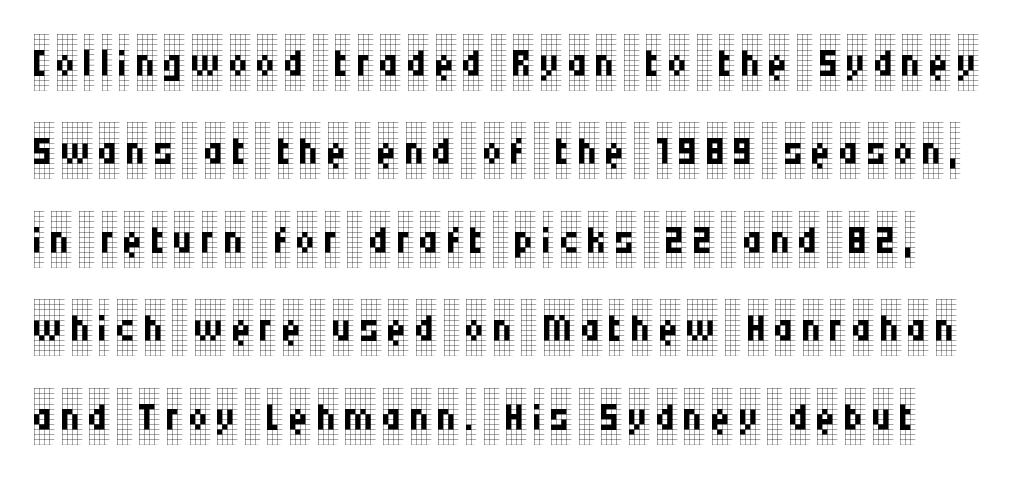
Classification — serif. Stem width sits at or under what a default text font uses. Think of a printed novel: that variable character pitch is what you see here. A typesetter would mark this as roman, not italic. Any mark beneath the type? The region is blank. Leading matches the norm, producing a regular column.
